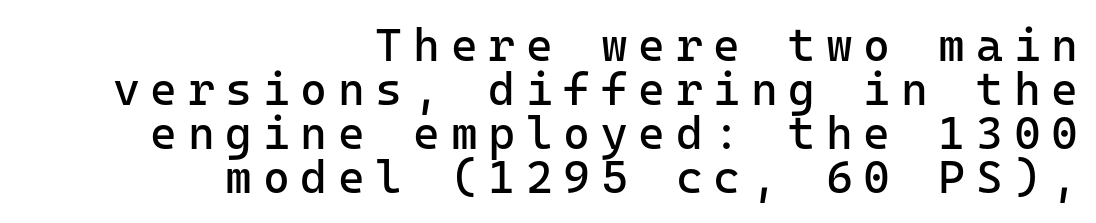
Q: Is the text bold? A: No.
Q: Is the text italic (slanted)? A: No, it is upright.
Q: Is the typeface a serif or a sans-serif typeface? A: Sans-serif.
Q: Is the text underlined? A: No.
Q: How is the paragraph aligned? A: Right-aligned.
Q: Is the spacing between letters normal or unusually wide? A: Unusually wide.
Q: Is the spacing between lines tight, normal or loose? A: Tight.
Q: Width (condensed, normal, or wide)? A: Normal.
Q: Stroke contrast? A: Low.
Q: x-height? A: Medium.
Q: Monospaced? A: Yes.
